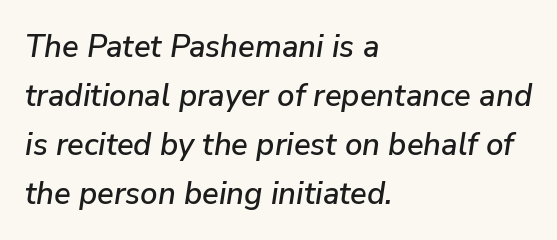
These lines sit exactly where default settings would place them. The rendering uses natural spacing where letterforms have individual widths. Leftover space on each line is placed entirely after the last word. The font's italic variant was chosen for this text. Observe the ordinary spacing: letters are neighbours, not strangers.
